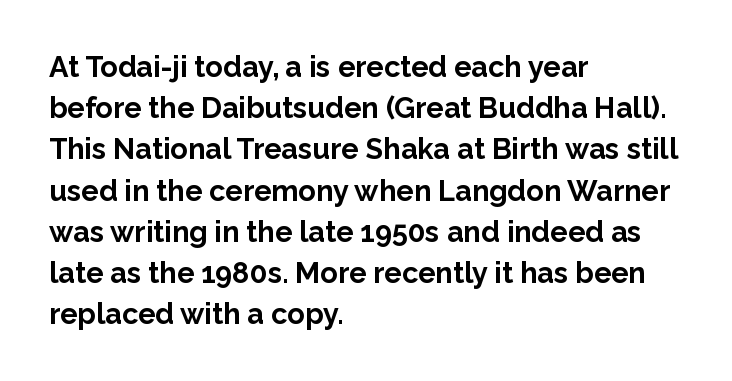
The image shows 29 px bold sans-serif type, upright; set left-aligned, normal line spacing (1.42x), normal letter spacing, not underlined; low stroke contrast and a medium x-height.
